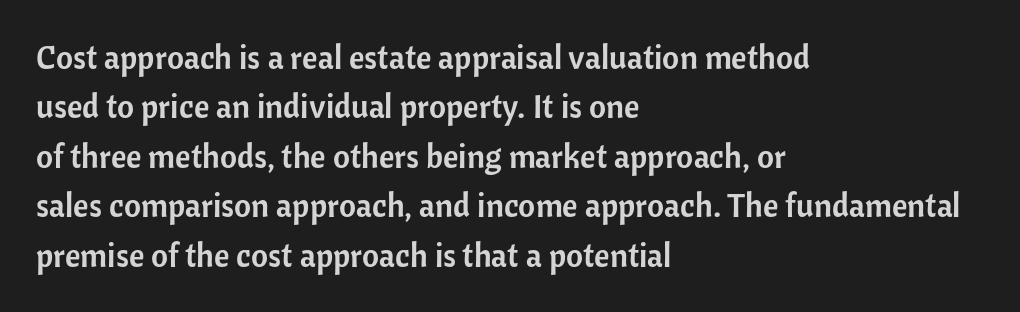
The image shows 33 px sans-serif type, upright; set left-aligned, normal line spacing (1.5x), normal letter spacing, not underlined; low stroke contrast and a medium x-height.
